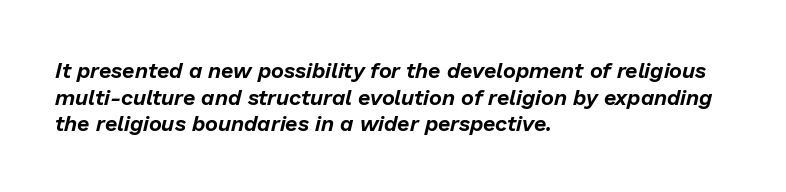
In terms of letterspacing, this is plain default setting. The typography opts for an oblique posture over an upright one. Nobody drew a line under any word here. Reading down the block, your eye returns to a fixed left position each line.
